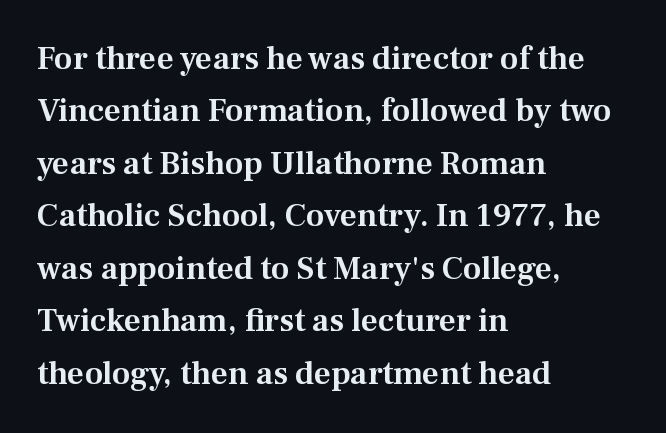
Small tapered or slab feet sit at the stroke ends, so this counts as serif. Glyph-to-glyph distance matches everyday printed text. Line starts are locked; line ends wander. Only glyphs here, with clear space below each row.
